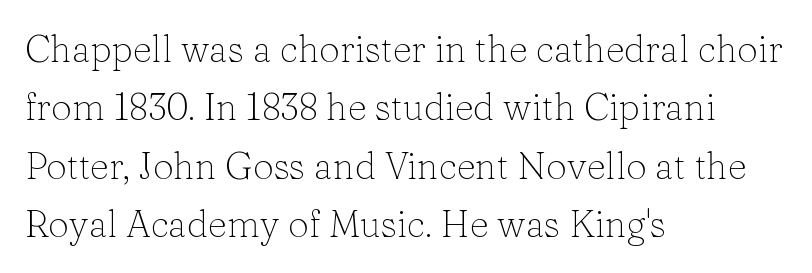
Q: Is the text bold? A: No.
Q: Is the text italic (slanted)? A: No, it is upright.
Q: Is the typeface a serif or a sans-serif typeface? A: Serif.
Q: Is the text underlined? A: No.
Q: How is the paragraph aligned? A: Left-aligned.
Q: Is the spacing between letters normal or unusually wide? A: Normal.
Q: Is the spacing between lines tight, normal or loose? A: Normal.
Q: Width (condensed, normal, or wide)? A: Normal.
Q: Stroke contrast? A: Low.
Q: x-height? A: Medium.
Q: Monospaced? A: No.
